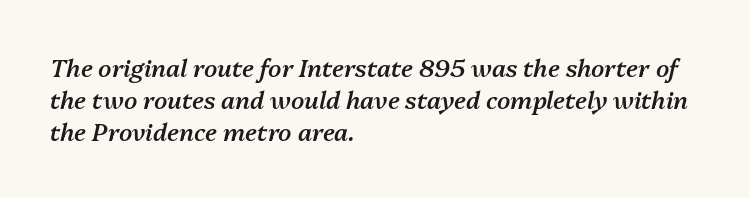
Q: Is the text bold? A: Semi-bold.
Q: Is the text italic (slanted)? A: Yes, it leans right by about 13 degrees.
Q: Is the text underlined? A: No.
Q: How is the paragraph aligned? A: Left-aligned.
Q: Is the spacing between letters normal or unusually wide? A: Normal.
Q: Is the spacing between lines tight, normal or loose? A: Normal.
